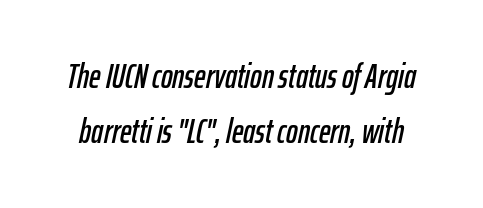
{"italic": "yes", "lean": "right", "slant_degrees": 12, "width": "condensed", "stroke_contrast": "low", "x_height": "medium", "monospaced": "no", "underline": "no", "line_spacing": "normal", "line_spacing_ratio": 1.58, "letter_spacing": "normal", "letter_spacing_em": 0.0, "glyph_px": 35}
